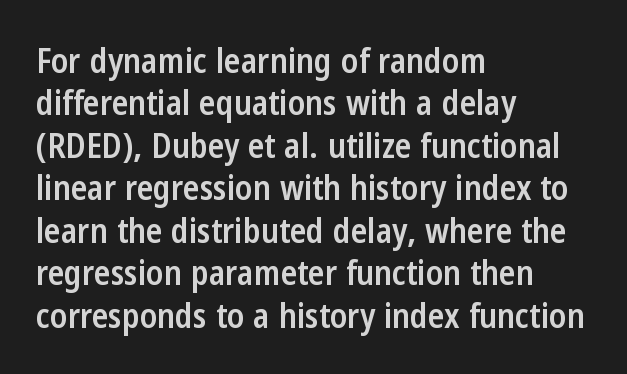
Q: Is the text bold? A: Semi-bold.
Q: Is the text italic (slanted)? A: No, it is upright.
Q: Is the typeface a serif or a sans-serif typeface? A: Sans-serif.
Q: Is the text underlined? A: No.
Q: How is the paragraph aligned? A: Left-aligned.
Q: Is the spacing between letters normal or unusually wide? A: Normal.
Q: Is the spacing between lines tight, normal or loose? A: Normal.
Q: Width (condensed, normal, or wide)? A: Condensed.
Q: Stroke contrast? A: Low.
Q: x-height? A: Medium.
Q: Monospaced? A: No.
